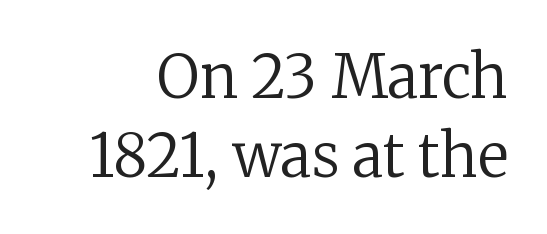
Plain, unruled lines of type. You could not count columns in this text — the font is proportionally spaced. Upright lettering throughout. Stems and bowls with no extra thickness — not bold.
